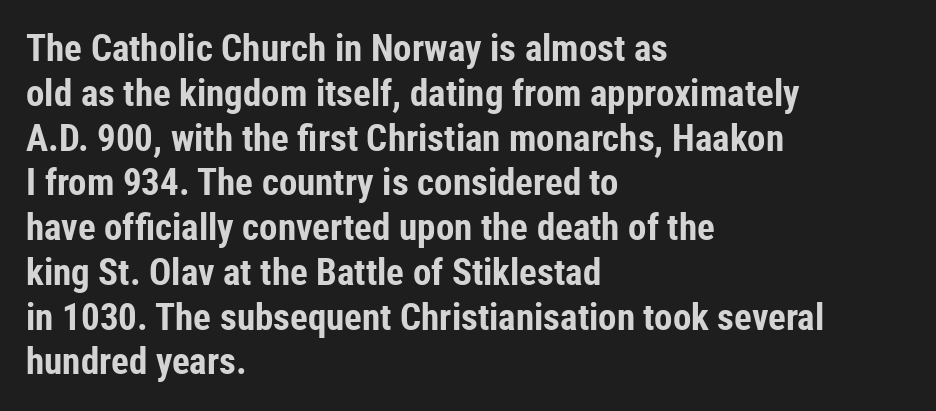
Q: Is the text bold? A: Yes.
Q: Is the text italic (slanted)? A: No, it is upright.
Q: Is the typeface a serif or a sans-serif typeface? A: Sans-serif.
Q: Is the text underlined? A: No.
Q: How is the paragraph aligned? A: Left-aligned.
Q: Is the spacing between letters normal or unusually wide? A: Normal.
Q: Width (condensed, normal, or wide)? A: Condensed.
Q: Stroke contrast? A: Low.
Q: x-height? A: Medium.
Q: Monospaced? A: No.
